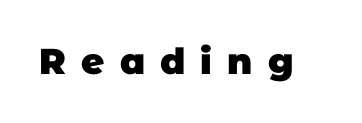
{"serif": "no", "bold": "yes", "weight": "heavy", "width": "normal", "stroke_contrast": "low", "x_height": "large", "monospaced": "no", "underline": "no", "letter_spacing": "wide", "letter_spacing_em": 0.42, "glyph_px": 36}
